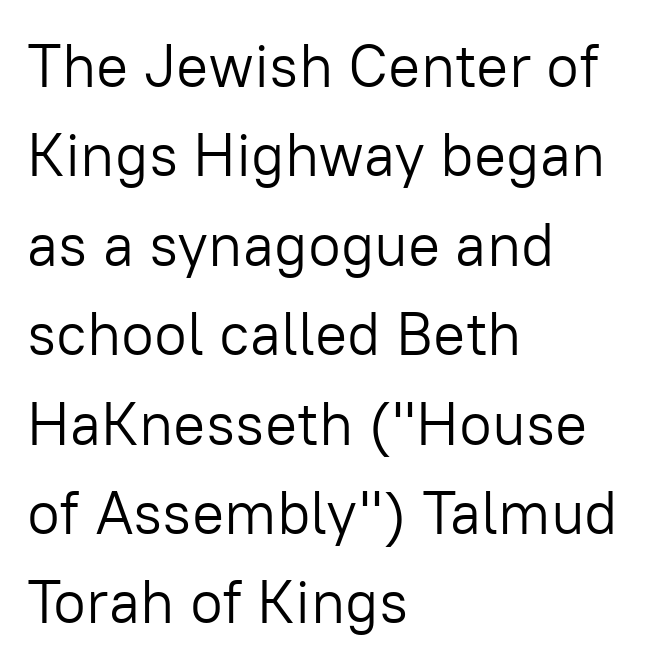
A sans-serif font was chosen for this passage. Honestly, the row spacing looks completely unremarkable. Type without underlining. Weight: not bold — regular or lighter.
